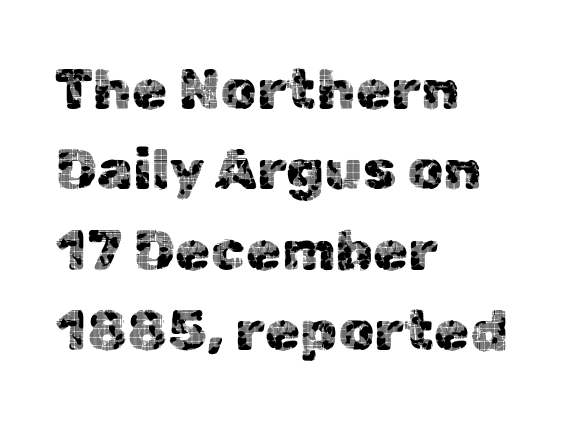
Q: Is the text italic (slanted)? A: No, it is upright.
Q: Is the typeface a serif or a sans-serif typeface? A: Sans-serif.
Q: Is the text underlined? A: No.
Q: How is the paragraph aligned? A: Left-aligned.
Q: Is the spacing between letters normal or unusually wide? A: Normal.
Q: Is the spacing between lines tight, normal or loose? A: Normal.
Q: Width (condensed, normal, or wide)? A: Normal.
Q: x-height? A: Medium.
Q: Monospaced? A: No.
